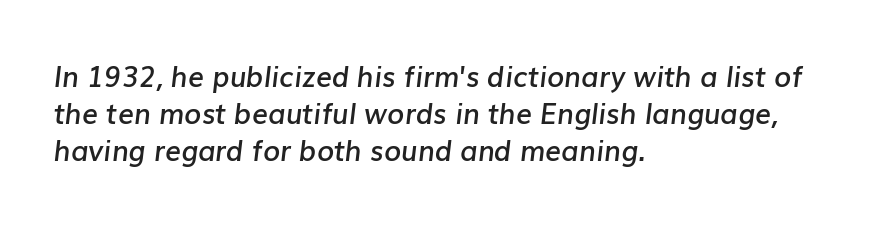
Q: Is the text bold? A: Semi-bold.
Q: Is the text italic (slanted)? A: Yes, it leans right by about 7 degrees.
Q: Is the text underlined? A: No.
Q: How is the paragraph aligned? A: Left-aligned.
Q: Is the spacing between letters normal or unusually wide? A: Normal.
Q: Is the spacing between lines tight, normal or loose? A: Normal.
Q: Width (condensed, normal, or wide)? A: Normal.
Q: Stroke contrast? A: Low.
Q: x-height? A: Medium.
Q: Monospaced? A: No.
